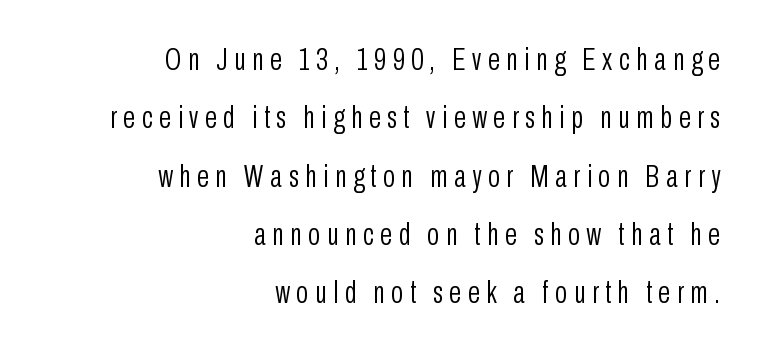
{"serif": "no", "italic": "no", "bold": "no", "weight": "light", "width": "condensed", "stroke_contrast": "low", "x_height": "medium", "monospaced": "no", "underline": "no", "align": "right", "line_spacing_ratio": 1.88, "letter_spacing": "wide", "letter_spacing_em": 0.21, "glyph_px": 31}
